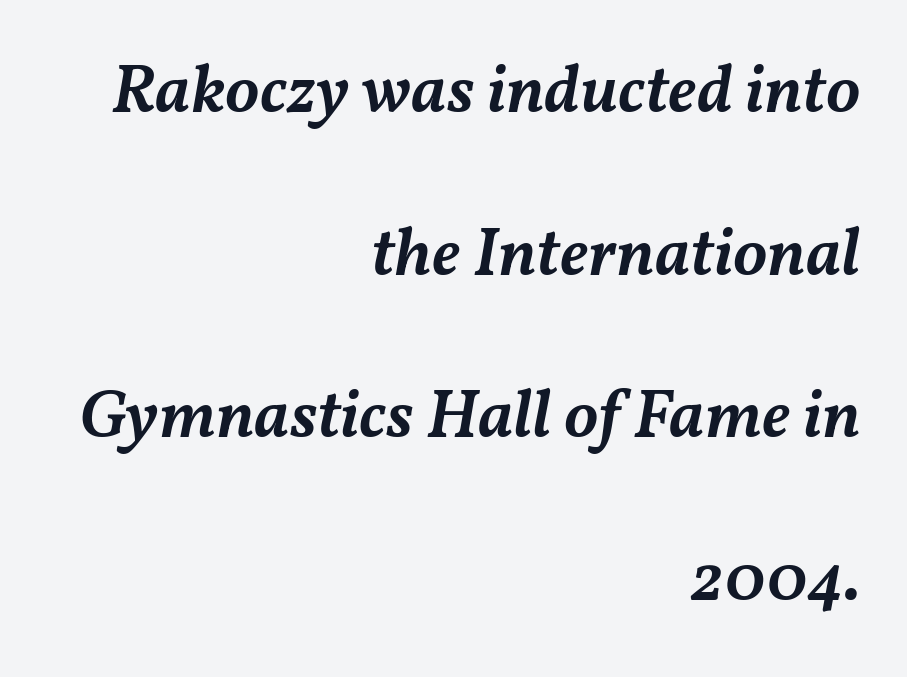
The image shows 68 px semibold type, italic (leaning right); set right-aligned, loose line spacing (2.39x), normal letter spacing, not underlined; medium stroke contrast and a medium x-height.
